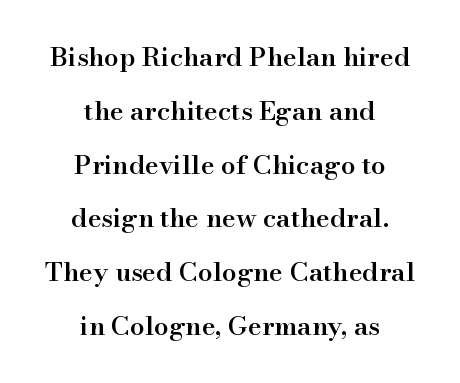
{"italic": "no", "bold": "semi", "underline": "no", "align": "center", "line_spacing": "loose", "line_spacing_ratio": 2.07, "letter_spacing": "normal", "letter_spacing_em": 0.0, "glyph_px": 26}
